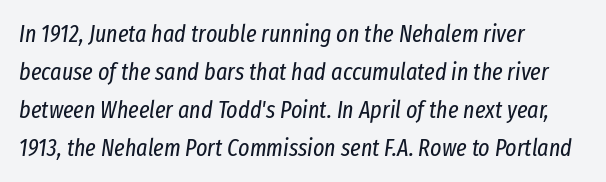
Q: Is the text bold? A: No.
Q: Is the text italic (slanted)? A: Yes, it leans right by about 8 degrees.
Q: Is the text underlined? A: No.
Q: How is the paragraph aligned? A: Left-aligned.
Q: Is the spacing between letters normal or unusually wide? A: Normal.
Q: Is the spacing between lines tight, normal or loose? A: Normal.
